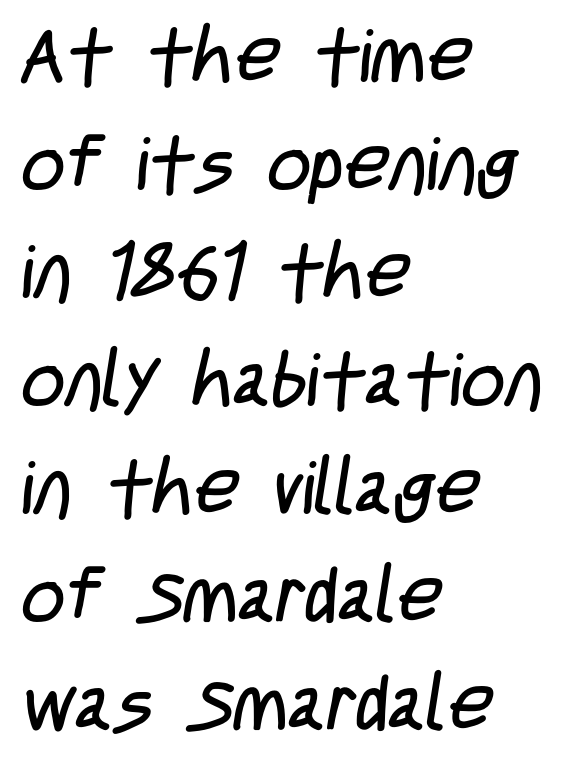
Q: Is the text bold? A: No.
Q: Is the typeface a serif or a sans-serif typeface? A: Sans-serif.
Q: Is the text underlined? A: No.
Q: How is the paragraph aligned? A: Left-aligned.
Q: Is the spacing between letters normal or unusually wide? A: Normal.
Q: Is the spacing between lines tight, normal or loose? A: Normal.
Q: Width (condensed, normal, or wide)? A: Condensed.
Q: Stroke contrast? A: Low.
Q: x-height? A: Large.
Q: Monospaced? A: No.
